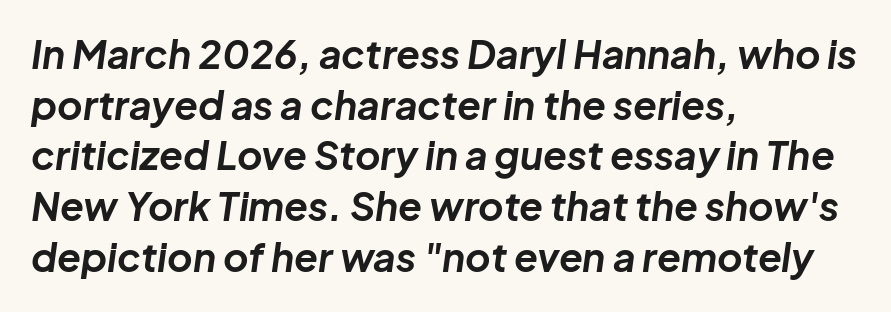
How would I describe the line gaps? Plain and ordinary. This rendering leaves character spacing at its baseline value. Slant detected: the letters are inclined. Clear beneath every line of the passage.
